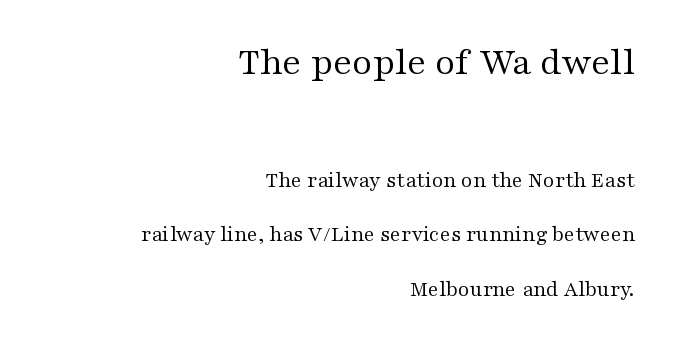
One glance says open: line gaps are wider than usual. The string is rendered with underlining switched off. Is the block centered? No — it sits flush against the right margin. The tracking reads as untouched default to a designer's eye. The font sits on the lighter half of the weight spectrum, regular included.
